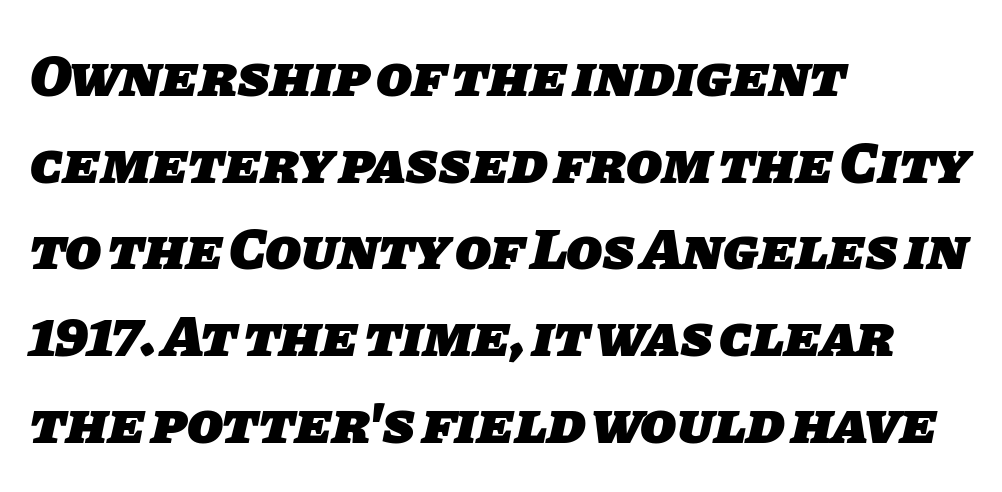
{"bold": "yes", "weight": "heavy", "width": "normal", "stroke_contrast": "low", "x_height": "large", "monospaced": "no", "underline": "no", "align": "left", "line_spacing": "normal", "line_spacing_ratio": 1.47, "letter_spacing": "normal", "letter_spacing_em": 0.0, "glyph_px": 59}
